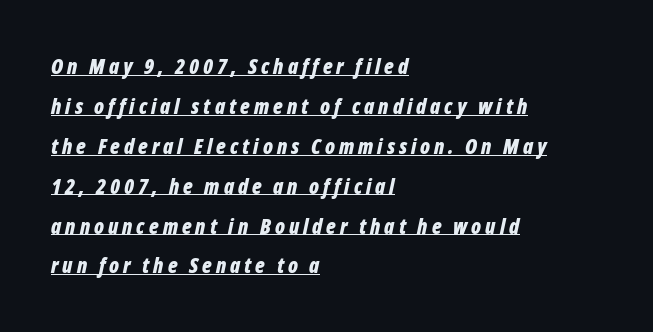
The image shows 21 px bold type, italic (leaning right); set left-aligned, loose line spacing (1.9x), underlined.
